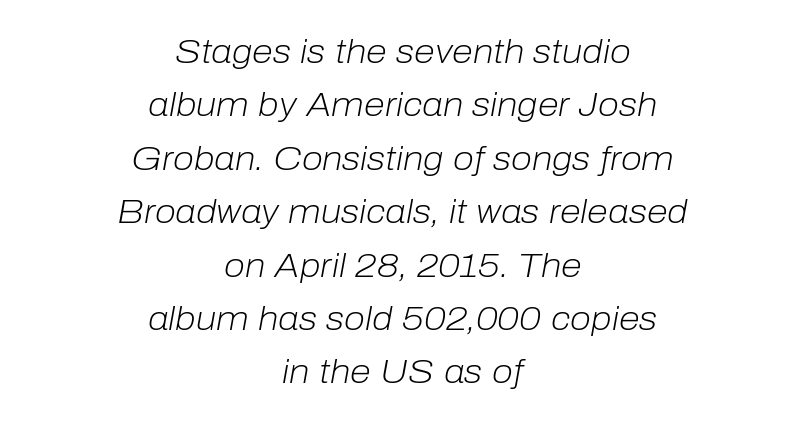
Q: Is the text bold? A: No.
Q: Is the text italic (slanted)? A: Yes, it leans right by about 10 degrees.
Q: Is the text underlined? A: No.
Q: How is the paragraph aligned? A: Centered.
Q: Is the spacing between letters normal or unusually wide? A: Normal.
Q: Is the spacing between lines tight, normal or loose? A: Normal.
Q: Width (condensed, normal, or wide)? A: Normal.
Q: Stroke contrast? A: Low.
Q: x-height? A: Medium.
Q: Monospaced? A: No.
